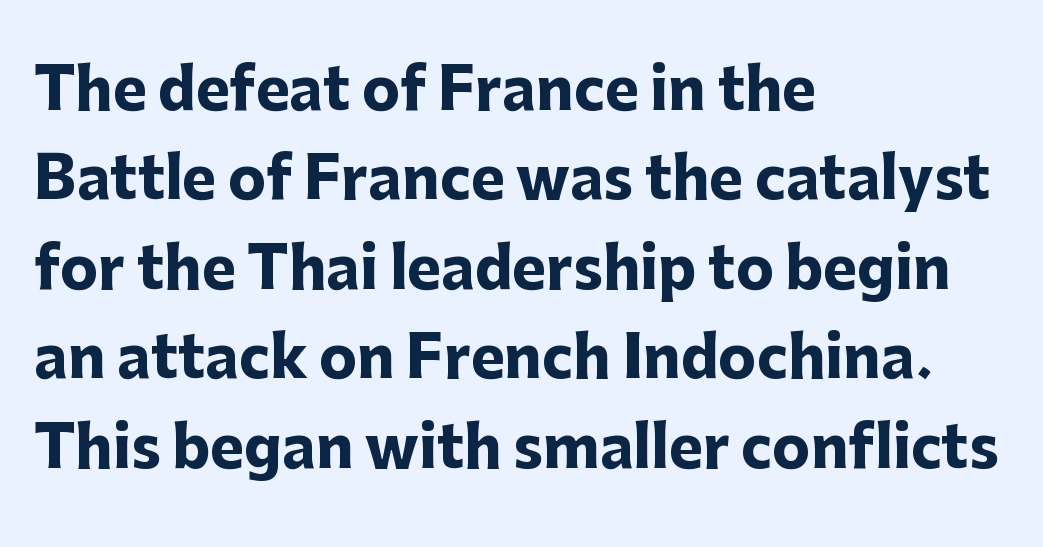
The image shows 57 px heavy sans-serif type, upright; set left-aligned, normal line spacing (1.57x), normal letter spacing, not underlined; low stroke contrast and a medium x-height.
